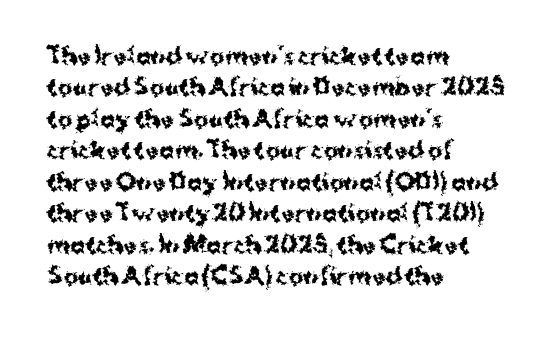
The image shows 22 px bold type, upright; set left-aligned, normal line spacing (1.43x), normal letter spacing, not underlined.
